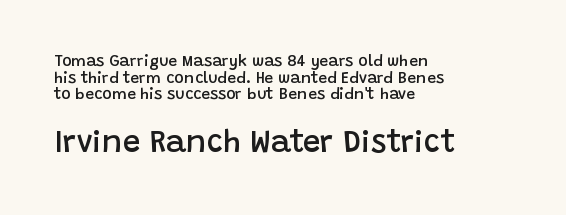
Q: Is the text bold? A: Semi-bold.
Q: Is the text italic (slanted)? A: No, it is upright.
Q: Is the typeface a serif or a sans-serif typeface? A: Sans-serif.
Q: Is the text underlined? A: No.
Q: How is the paragraph aligned? A: Left-aligned.
Q: Is the spacing between letters normal or unusually wide? A: Normal.
Q: Is the spacing between lines tight, normal or loose? A: Tight.
Q: Which block of text is set in a larger size, the first (top) or the second (bottom)? A: The second (bottom) one.
Q: Width (condensed, normal, or wide)? A: Normal.
Q: Stroke contrast? A: Low.
Q: x-height? A: Large.
Q: Monospaced? A: No.
